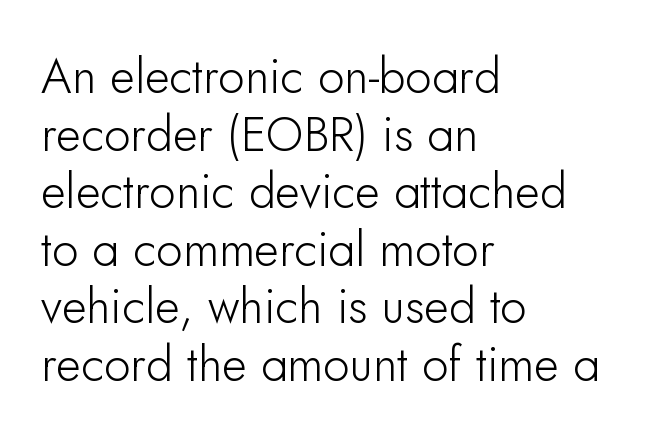
The image shows 48 px sans-serif type, upright; set left-aligned, line spacing 1.2x, normal letter spacing, not underlined; low stroke contrast and a small x-height.
